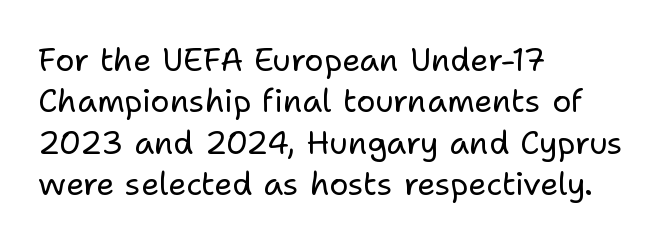
{"serif": "no", "italic": "no", "bold": "no", "weight": "regular", "width": "normal", "stroke_contrast": "low", "x_height": "medium", "monospaced": "no", "underline": "no", "align": "left", "line_spacing": "normal", "line_spacing_ratio": 1.29, "letter_spacing": "normal", "letter_spacing_em": 0.0, "glyph_px": 32}
